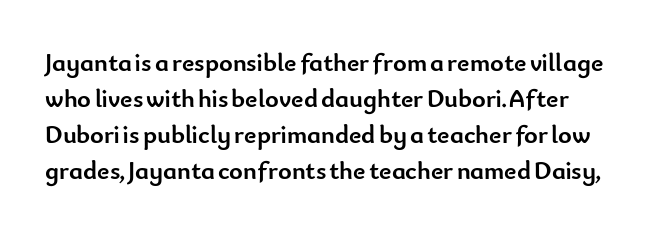
Q: Is the text bold? A: Yes.
Q: Is the text italic (slanted)? A: No, it is upright.
Q: Is the text underlined? A: No.
Q: Is the spacing between letters normal or unusually wide? A: Normal.
Q: Is the spacing between lines tight, normal or loose? A: Normal.
